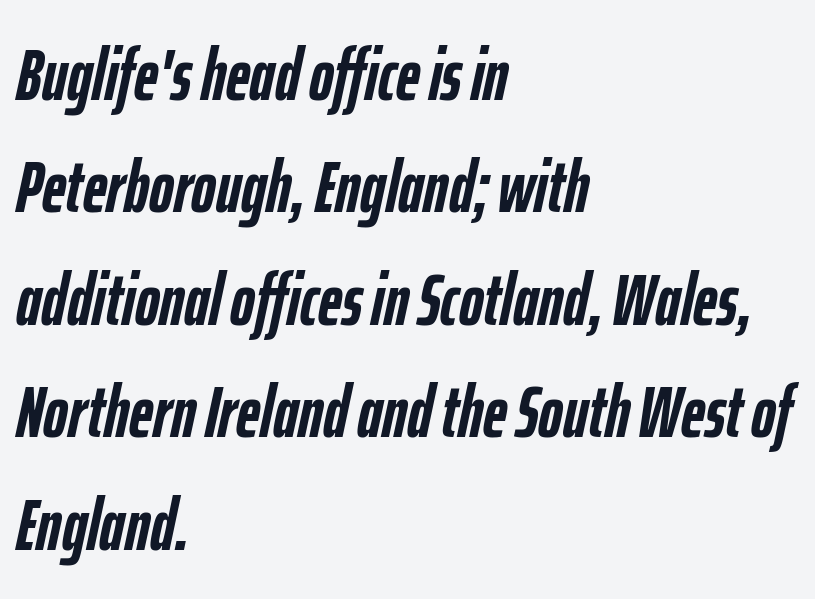
Q: Is the text bold? A: Yes.
Q: Is the text italic (slanted)? A: Yes, it leans right by about 12 degrees.
Q: Is the text underlined? A: No.
Q: How is the paragraph aligned? A: Left-aligned.
Q: Is the spacing between letters normal or unusually wide? A: Normal.
Q: Is the spacing between lines tight, normal or loose? A: Normal.
Q: Width (condensed, normal, or wide)? A: Condensed.
Q: Stroke contrast? A: Low.
Q: x-height? A: Medium.
Q: Monospaced? A: No.
